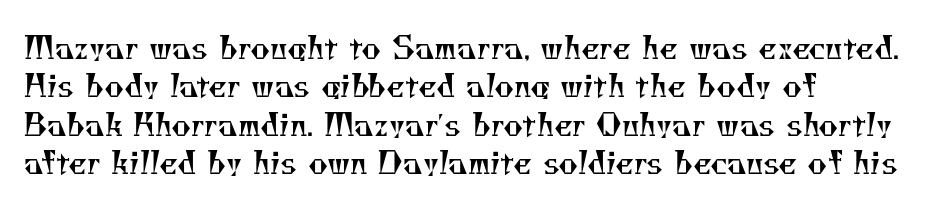
Q: Is the text bold? A: No.
Q: Is the typeface a serif or a sans-serif typeface? A: Serif.
Q: Is the text underlined? A: No.
Q: How is the paragraph aligned? A: Left-aligned.
Q: Is the spacing between letters normal or unusually wide? A: Normal.
Q: Is the spacing between lines tight, normal or loose? A: Normal.
Q: Width (condensed, normal, or wide)? A: Normal.
Q: Stroke contrast? A: Medium.
Q: x-height? A: Small.
Q: Monospaced? A: No.
